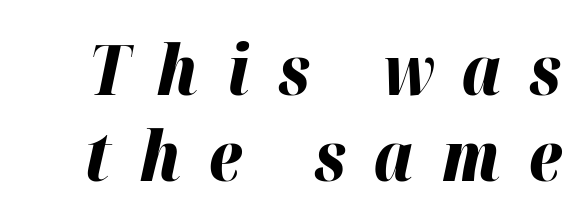
Q: Is the text bold? A: Yes.
Q: Is the text italic (slanted)? A: Yes, it leans right by about 12 degrees.
Q: Is the text underlined? A: No.
Q: Is the spacing between letters normal or unusually wide? A: Unusually wide.
Q: Is the spacing between lines tight, normal or loose? A: Normal.
Q: Width (condensed, normal, or wide)? A: Normal.
Q: Stroke contrast? A: High.
Q: x-height? A: Medium.
Q: Monospaced? A: No.
